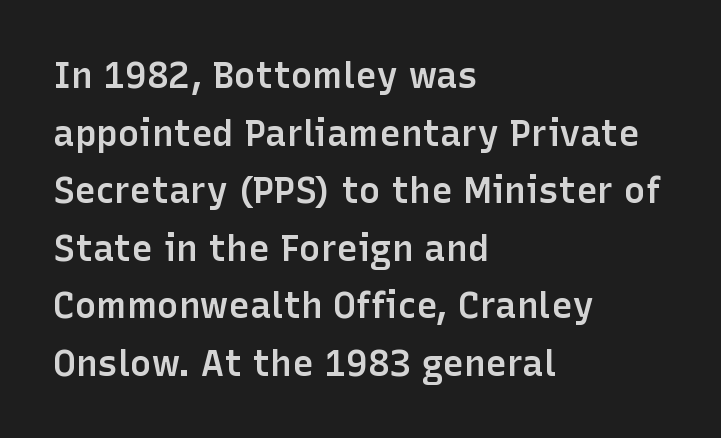
Looks like regular typesetting: each glyph gets only the width it needs. Alignment: flush left. Descenders are the only things crossing below the line. The type family on display is of the sans-serif kind. These words are printed semibold, heavier than regular yet not bold.
